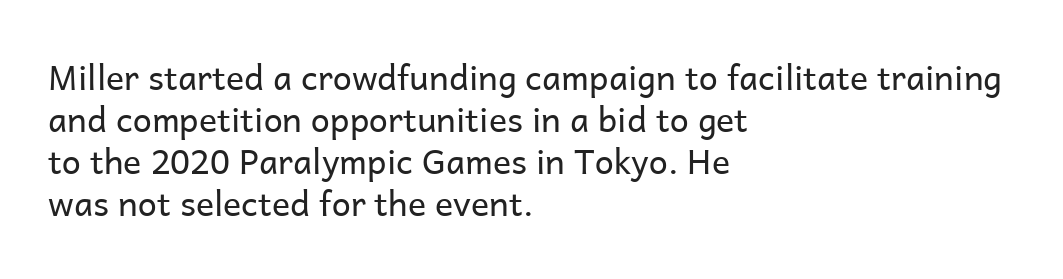
{"serif": "no", "italic": "no", "bold": "no", "weight": "regular", "width": "normal", "stroke_contrast": "low", "x_height": "medium", "monospaced": "no", "underline": "no", "align": "left", "line_spacing_ratio": 1.24, "letter_spacing": "normal", "letter_spacing_em": 0.0, "glyph_px": 34}
